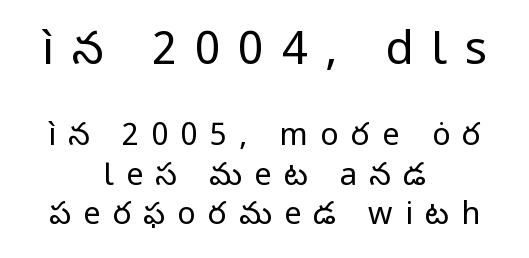
Descenders hang freely into open space. The strokes are not fattened; the text isn't bold. Every character sits straight up, as roman type does. A normal amount of white space separates one row of letters from the next. The line texture is sparse and dotted thanks to wide tracking. The upper block of text is set noticeably larger than the block beneath it.
